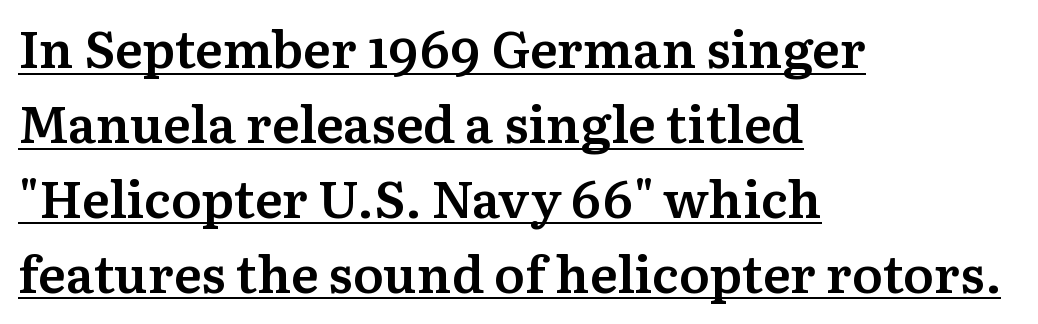
The image shows 52 px semibold serif type, upright; set left-aligned, normal line spacing (1.44x), normal letter spacing, underlined; medium stroke contrast and a medium x-height.
